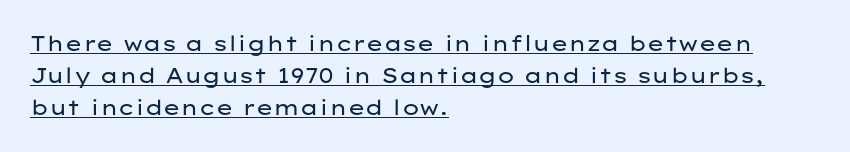
{"italic": "no", "bold": "no", "underline": "yes", "align": "left", "line_spacing": "normal", "line_spacing_ratio": 1.53, "letter_spacing": "normal", "letter_spacing_em": 0.0, "glyph_px": 21}
